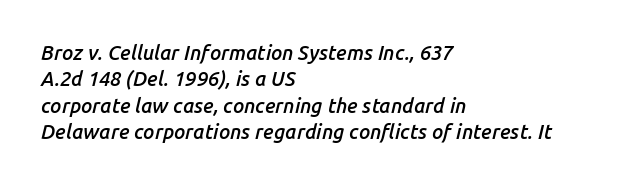
{"italic": "yes", "lean": "right", "slant_degrees": 14, "bold": "semi", "underline": "no", "align": "left", "line_spacing": "normal", "line_spacing_ratio": 1.32, "letter_spacing": "normal", "letter_spacing_em": 0.0, "glyph_px": 20}
